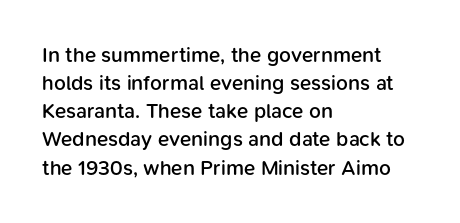
Q: Is the text bold? A: Semi-bold.
Q: Is the text italic (slanted)? A: No, it is upright.
Q: Is the text underlined? A: No.
Q: How is the paragraph aligned? A: Left-aligned.
Q: Is the spacing between letters normal or unusually wide? A: Normal.
Q: Is the spacing between lines tight, normal or loose? A: Normal.
